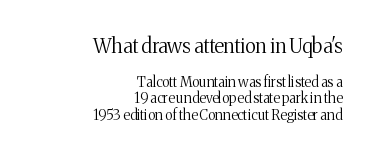
Alignment: flush right. The first block has been scaled up relative to the second. A light-to-regular cut is what we see here. The gaps between neighbouring characters are ordinary and unremarkable. Italic? Not at all — the glyphs are vertical. A bare baseline throughout the passage.
